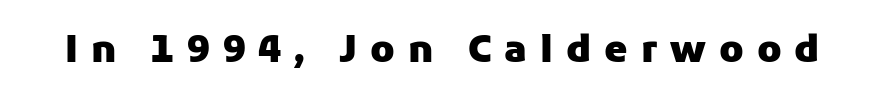
{"serif": "no", "italic": "no", "bold": "yes", "weight": "heavy", "width": "normal", "stroke_contrast": "low", "x_height": "medium", "monospaced": "no", "underline": "no", "letter_spacing": "wide", "letter_spacing_em": 0.35, "glyph_px": 37}
